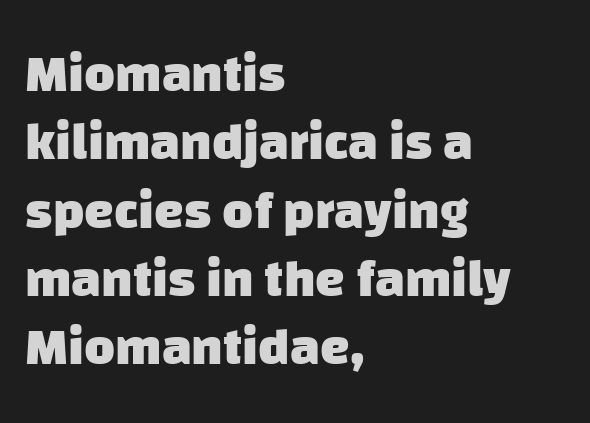
{"serif": "no", "bold": "yes", "weight": "heavy", "width": "normal", "stroke_contrast": "low", "x_height": "large", "monospaced": "no", "underline": "no", "align": "left", "line_spacing": "normal", "line_spacing_ratio": 1.29, "letter_spacing": "normal", "letter_spacing_em": 0.0, "glyph_px": 53}
